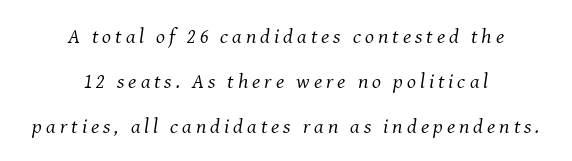
{"italic": "yes", "lean": "right", "slant_degrees": 8, "bold": "no", "underline": "no", "align": "center", "line_spacing": "loose", "line_spacing_ratio": 2.15, "glyph_px": 21}
